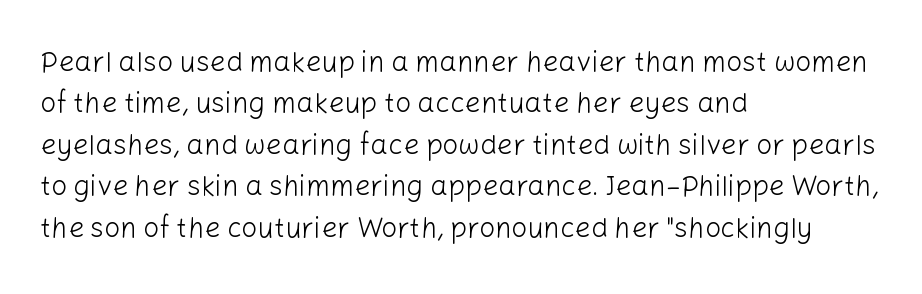
{"serif": "no", "italic": "no", "bold": "no", "weight": "light", "width": "normal", "stroke_contrast": "low", "x_height": "medium", "monospaced": "no", "underline": "no", "align": "left", "line_spacing": "normal", "line_spacing_ratio": 1.48, "letter_spacing": "normal", "letter_spacing_em": 0.0, "glyph_px": 28}
